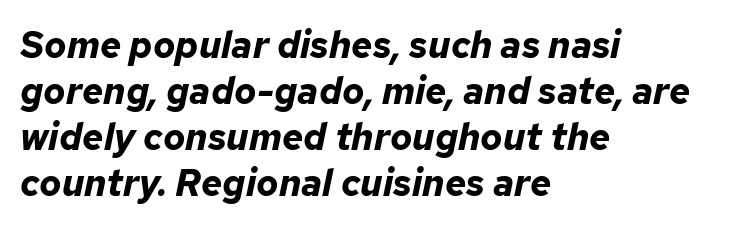
{"italic": "yes", "lean": "right", "slant_degrees": 12, "bold": "yes", "weight": "bold", "width": "normal", "stroke_contrast": "low", "x_height": "medium", "monospaced": "no", "underline": "no", "align": "left", "line_spacing_ratio": 1.24, "letter_spacing": "normal", "letter_spacing_em": 0.0, "glyph_px": 37}
